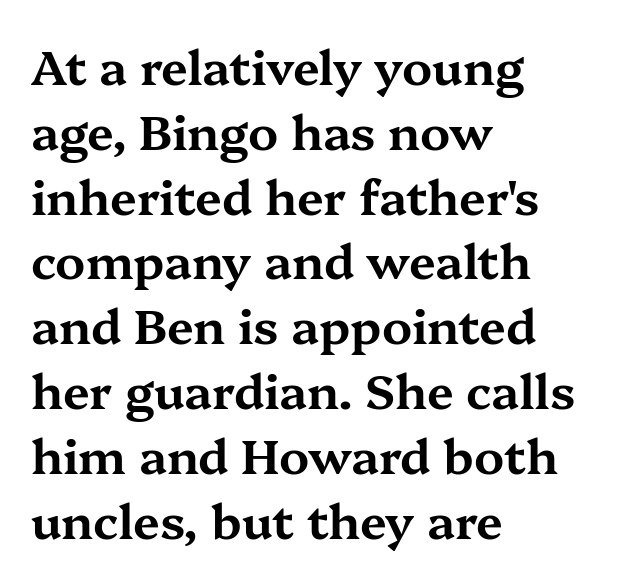
This block has exactly the height ordinary leading produces. You could not count columns in this text — the font is proportionally spaced. Honestly, there is no underline to notice here at all. In CSS terms this would be text-align: left. The text was rendered using a seriffed face with decorative stroke endings.
